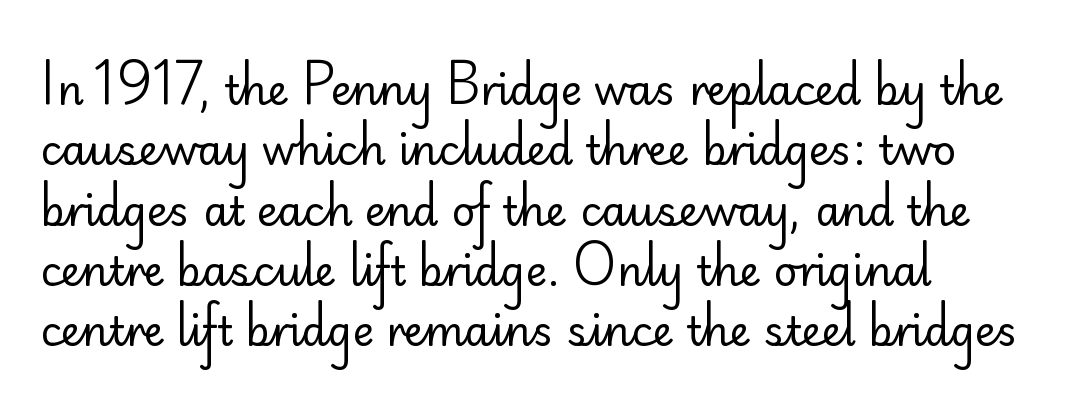
{"serif": "no", "italic": "no", "bold": "no", "weight": "regular", "width": "normal", "stroke_contrast": "low", "x_height": "small", "monospaced": "no", "underline": "no", "line_spacing": "normal", "line_spacing_ratio": 1.47, "letter_spacing": "normal", "letter_spacing_em": 0.0, "glyph_px": 41}
